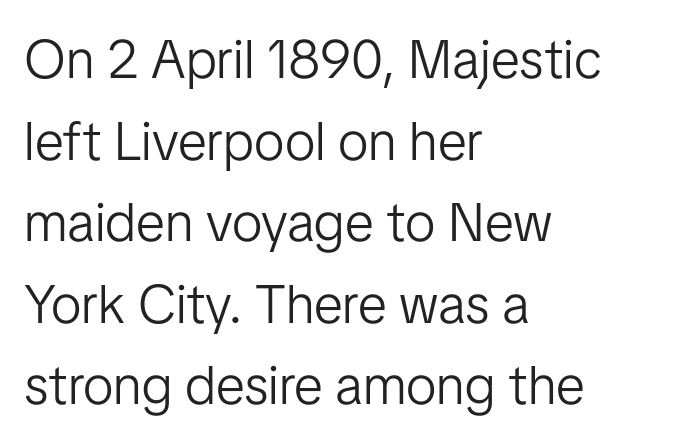
Stroke thickness stays within the range of a standard reading face or lighter. If you measured baseline to baseline, you'd find a middling distance. The glyphs in this specimen are sans serif. Default kerning and tracking; the words read as compact shapes. When letters stand straight like this, we call the style roman or upright.
